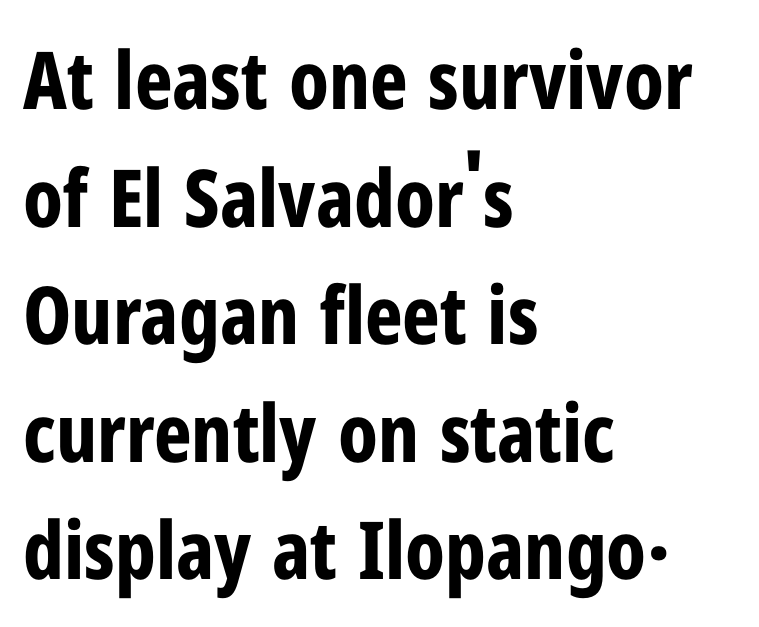
{"serif": "no", "italic": "no", "bold": "yes", "weight": "bold", "width": "condensed", "stroke_contrast": "low", "x_height": "medium", "monospaced": "no", "underline": "no", "align": "left", "line_spacing": "normal", "line_spacing_ratio": 1.47, "letter_spacing": "normal", "letter_spacing_em": 0.0, "glyph_px": 80}
